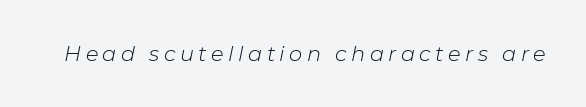
The image shows 21 px text type, italic (leaning right); set unusually wide letter spacing (+0.21 em), not underlined.
